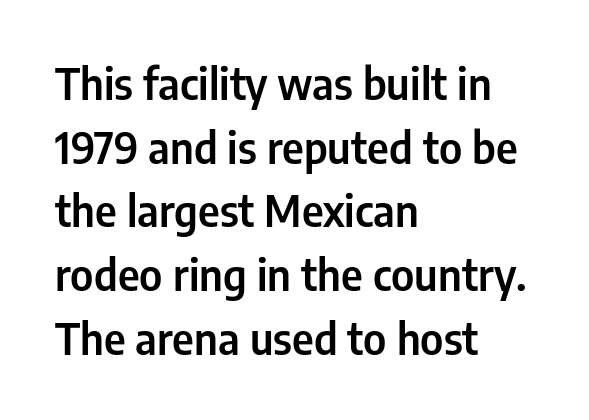
The image shows 43 px condensed sans-serif type, upright; set left-aligned, normal line spacing (1.48x), normal letter spacing, not underlined; low stroke contrast and a medium x-height.
